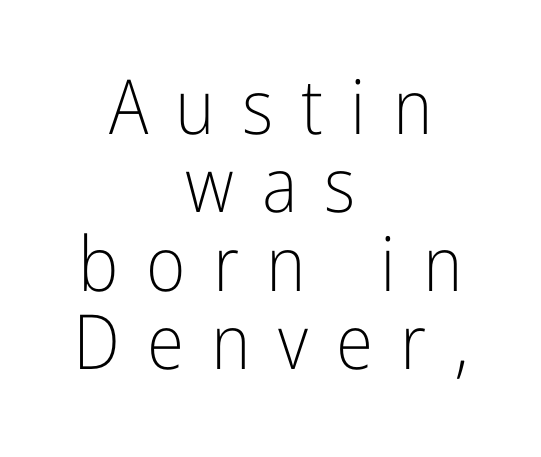
{"serif": "no", "italic": "no", "bold": "no", "weight": "light", "width": "condensed", "stroke_contrast": "low", "x_height": "medium", "monospaced": "no", "underline": "no", "align": "center", "line_spacing": "tight", "line_spacing_ratio": 1.03, "letter_spacing": "wide", "letter_spacing_em": 0.36, "glyph_px": 76}
